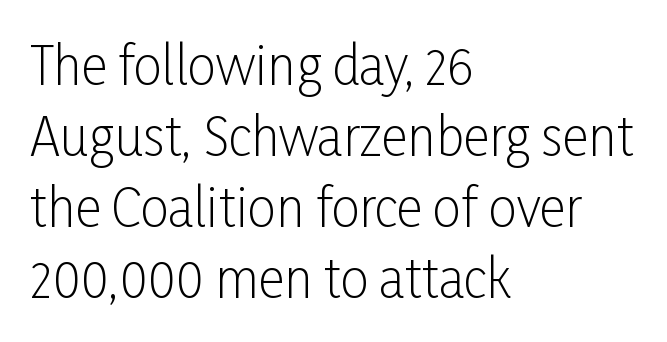
Q: Is the text bold? A: No.
Q: Is the text italic (slanted)? A: No, it is upright.
Q: Is the typeface a serif or a sans-serif typeface? A: Sans-serif.
Q: Is the text underlined? A: No.
Q: How is the paragraph aligned? A: Left-aligned.
Q: Is the spacing between letters normal or unusually wide? A: Normal.
Q: Is the spacing between lines tight, normal or loose? A: Normal.
Q: Width (condensed, normal, or wide)? A: Condensed.
Q: Stroke contrast? A: Low.
Q: x-height? A: Medium.
Q: Monospaced? A: No.
